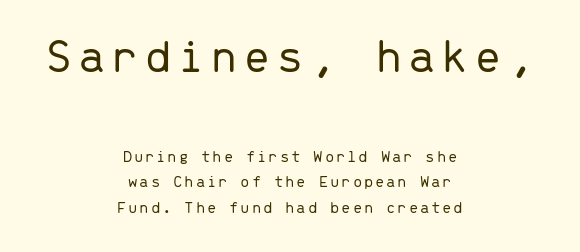
The image shows 50 px light sans-serif type, upright, monospaced; set centered, normal line spacing (1.5x), not underlined; the first (top) block is 2.94x larger; low stroke contrast and a medium x-height.
